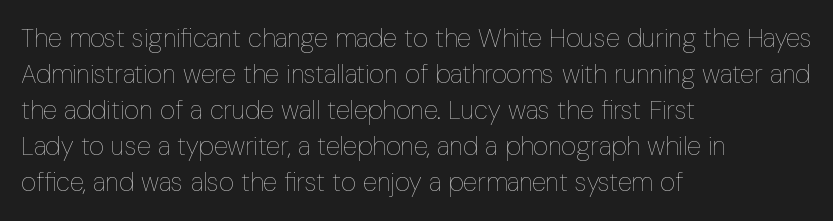
The image shows 26 px text type, upright; set left-aligned, normal line spacing (1.38x), normal letter spacing, not underlined.
